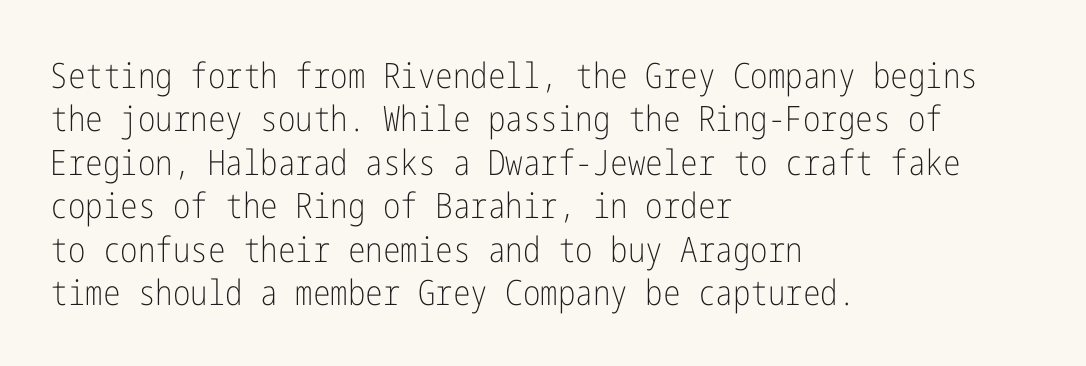
The lettering holds an erect, upright posture throughout. What kind of face is this? One without serifs — a sans. Lines of text with bare space underneath. No chunkiness to these letters — they're not bold.
